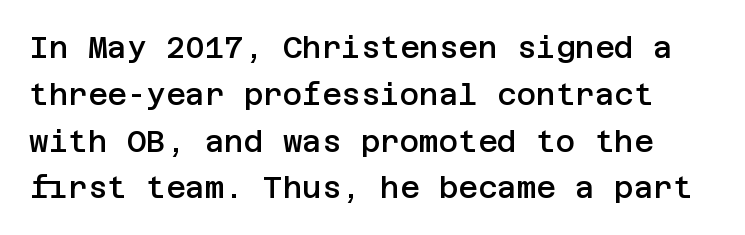
{"serif": "no", "italic": "no", "bold": "semi", "weight": "semibold", "width": "normal", "stroke_contrast": "low", "x_height": "large", "underline": "no", "line_spacing": "normal", "line_spacing_ratio": 1.56, "letter_spacing": "normal", "letter_spacing_em": 0.0, "glyph_px": 30}
